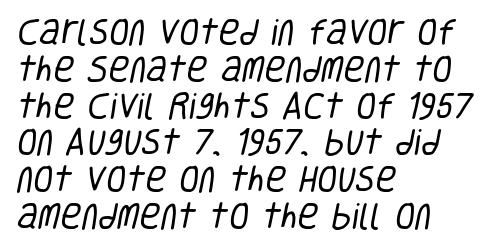
Q: Is the text bold? A: No.
Q: Is the typeface a serif or a sans-serif typeface? A: Sans-serif.
Q: Is the text underlined? A: No.
Q: How is the paragraph aligned? A: Left-aligned.
Q: Is the spacing between letters normal or unusually wide? A: Normal.
Q: Is the spacing between lines tight, normal or loose? A: Normal.
Q: Width (condensed, normal, or wide)? A: Condensed.
Q: Stroke contrast? A: Low.
Q: x-height? A: Large.
Q: Monospaced? A: No.
